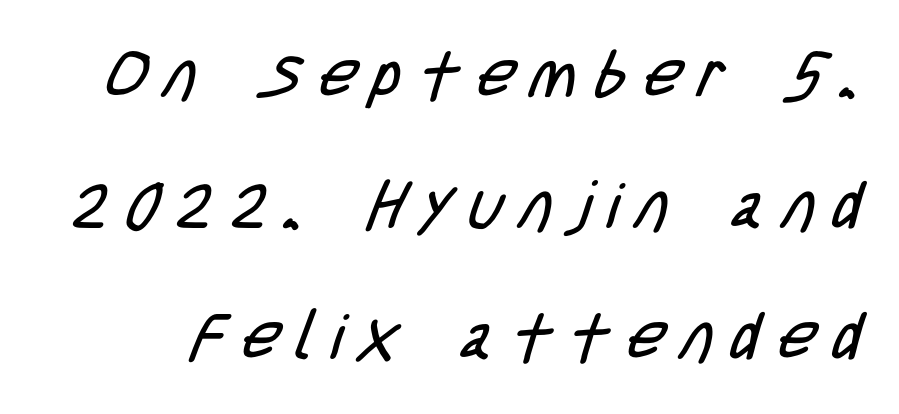
Nothing heavy about these letters — not bold at all. Grotesque or geometric, the face here clearly has no serifs. The gap between lines stays unmarked. The passage shown has open, widely tracked lettering throughout. These lines are rendered in a variable-pitch font. Leading is clearly above the norm, producing a sparse column.
